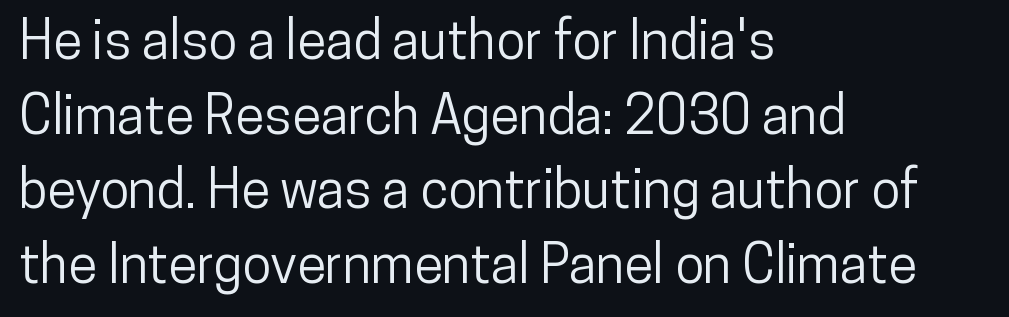
Q: Is the text italic (slanted)? A: No, it is upright.
Q: Is the typeface a serif or a sans-serif typeface? A: Sans-serif.
Q: Is the text underlined? A: No.
Q: How is the paragraph aligned? A: Left-aligned.
Q: Is the spacing between letters normal or unusually wide? A: Normal.
Q: Is the spacing between lines tight, normal or loose? A: Normal.
Q: Width (condensed, normal, or wide)? A: Condensed.
Q: Stroke contrast? A: Low.
Q: x-height? A: Medium.
Q: Monospaced? A: No.
